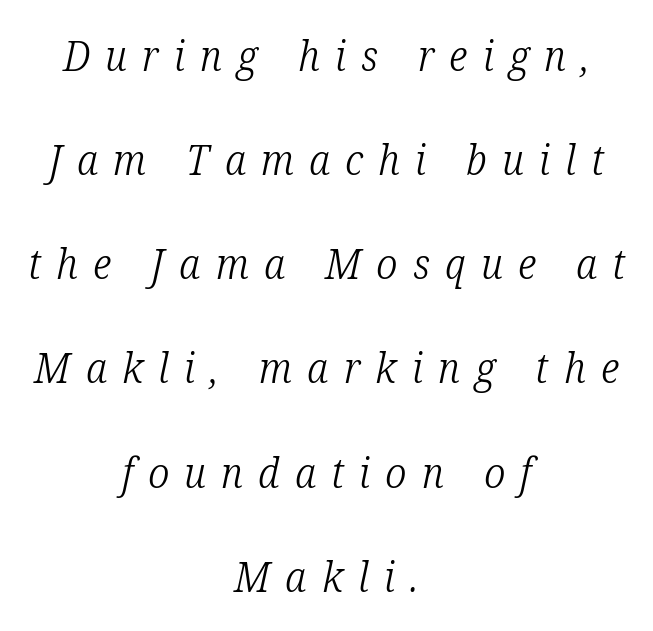
The image shows 42 px light, condensed serif type, italic (leaning right); set centered, loose line spacing (2.48x), unusually wide letter spacing (+0.36 em), not underlined; low stroke contrast and a medium x-height.
